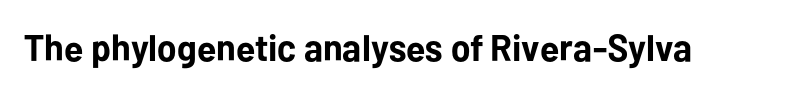
Q: Is the text bold? A: Yes.
Q: Is the text italic (slanted)? A: No, it is upright.
Q: Is the typeface a serif or a sans-serif typeface? A: Sans-serif.
Q: Is the text underlined? A: No.
Q: Is the spacing between letters normal or unusually wide? A: Normal.
Q: Width (condensed, normal, or wide)? A: Normal.
Q: Stroke contrast? A: Low.
Q: x-height? A: Medium.
Q: Monospaced? A: No.
